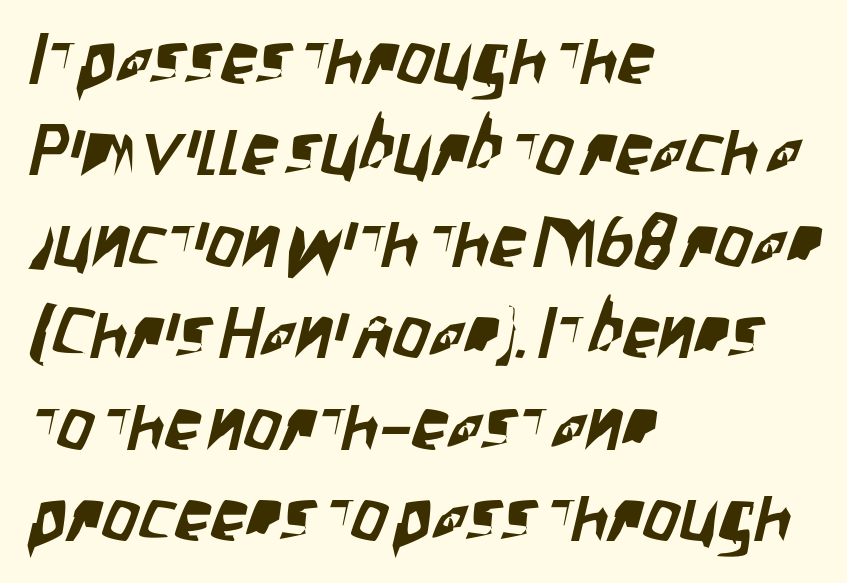
The image shows 72 px condensed sans-serif type; set left-aligned, normal line spacing (1.27x), normal letter spacing, not underlined; low stroke contrast and a large x-height.
